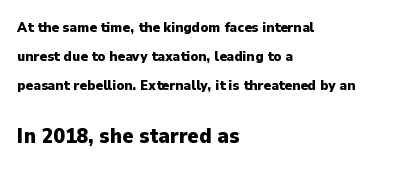
Q: Is the text bold? A: Yes.
Q: Is the text italic (slanted)? A: No, it is upright.
Q: Is the text underlined? A: No.
Q: How is the paragraph aligned? A: Left-aligned.
Q: Is the spacing between letters normal or unusually wide? A: Normal.
Q: Is the spacing between lines tight, normal or loose? A: Loose.
Q: Which block of text is set in a larger size, the first (top) or the second (bottom)? A: The second (bottom) one.
